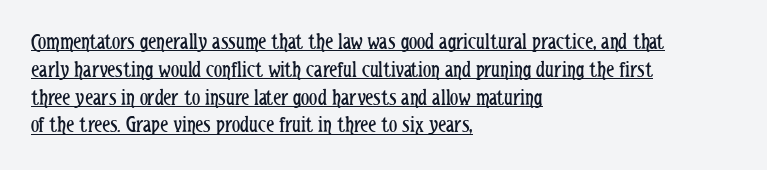
The image shows 23 px text type, upright; set left-aligned, line spacing 1.21x, normal letter spacing, underlined.
